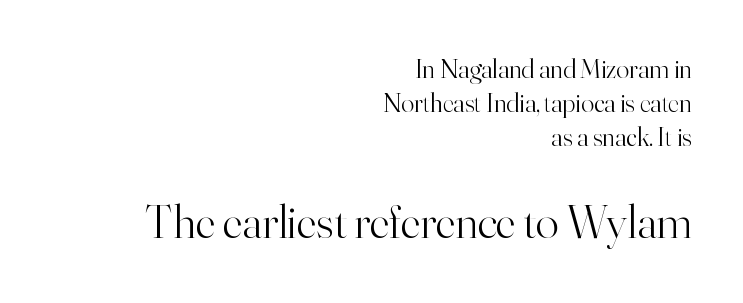
The image shows 48 px light serif type, upright; set right-aligned, normal line spacing (1.26x), normal letter spacing, not underlined; the second (bottom) block is 1.78x larger; high stroke contrast and a small x-height.
